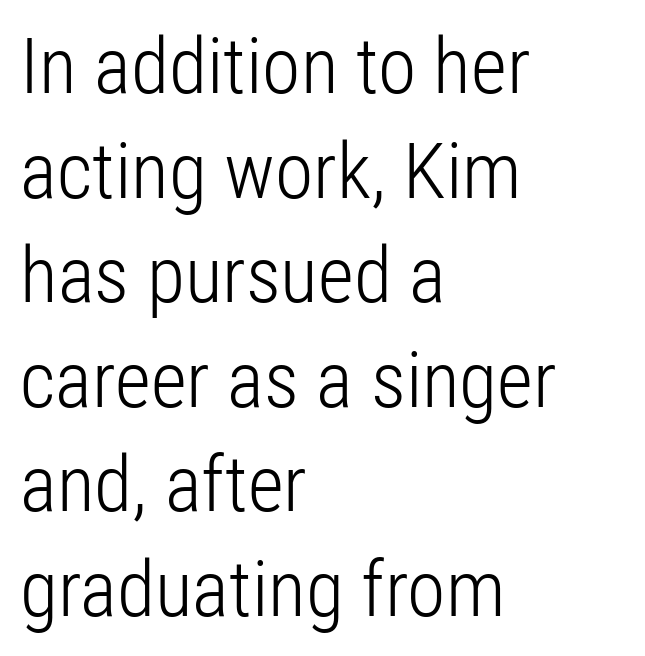
{"serif": "no", "italic": "no", "bold": "no", "weight": "light", "width": "condensed", "stroke_contrast": "low", "x_height": "medium", "monospaced": "no", "underline": "no", "align": "left", "line_spacing": "normal", "line_spacing_ratio": 1.34, "letter_spacing": "normal", "letter_spacing_em": 0.0, "glyph_px": 78}
